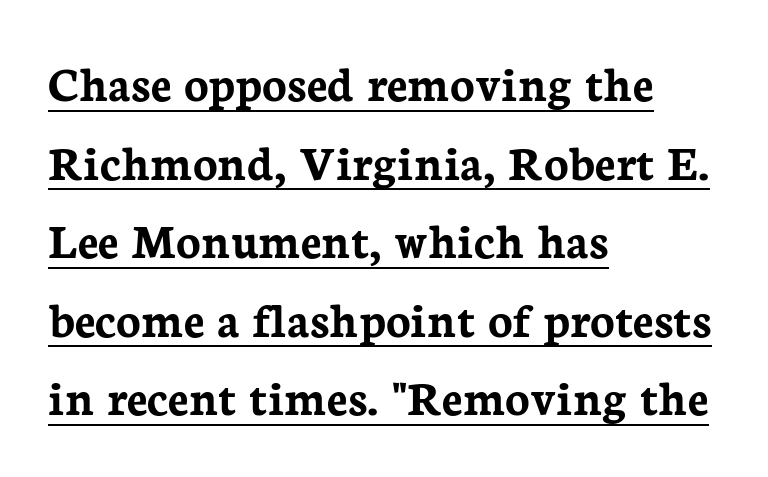
{"serif": "yes", "italic": "no", "bold": "yes", "weight": "semibold", "width": "normal", "stroke_contrast": "low", "x_height": "medium", "monospaced": "no", "underline": "yes", "align": "left", "line_spacing": "normal", "line_spacing_ratio": 1.54, "letter_spacing": "normal", "letter_spacing_em": 0.0, "glyph_px": 51}
